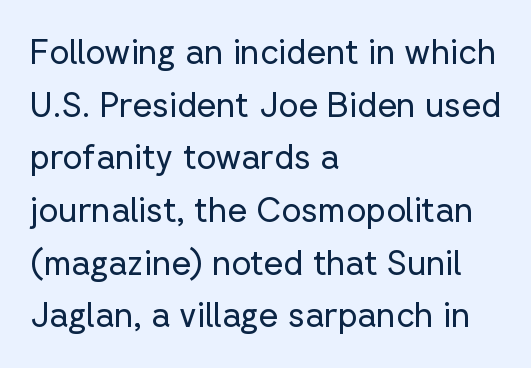
The designer went with a sans here, leaving each stem footless. Each stroke keeps to a modest, everyday thickness or less. You could call the tracking neutral — neither tight nor loose. The lines sit at an ordinary, default distance from one another. Do the characters align in a grid? No, the font is proportional.
